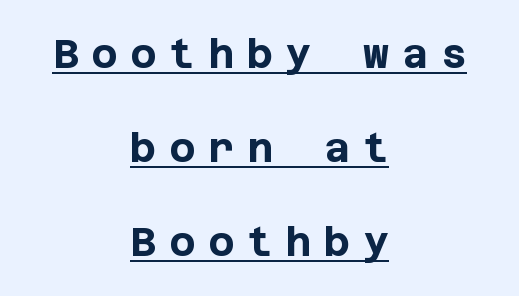
The rag falls on both sides of this text block equally. Descenders here cross a horizontal rule under the line. The font is running at its bold setting. One glance says open: line gaps are wider than usual. The face used here is a sans, in the tradition of grotesques and geometrics.
